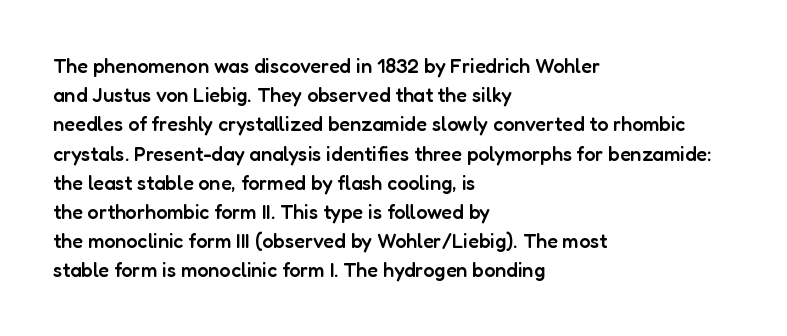
Q: Is the text bold? A: Semi-bold.
Q: Is the text italic (slanted)? A: No, it is upright.
Q: Is the text underlined? A: No.
Q: How is the paragraph aligned? A: Left-aligned.
Q: Is the spacing between letters normal or unusually wide? A: Normal.
Q: Is the spacing between lines tight, normal or loose? A: Normal.
